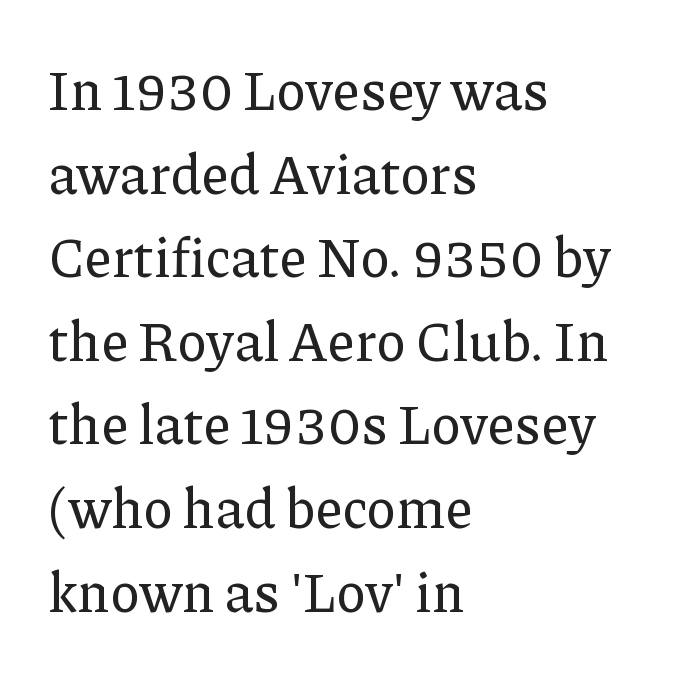
The paragraph shown leans on its left margin. Lines of text with bare space underneath. Look at the bottom of the vertical strokes: they flare into serifs here. Upright lettering throughout. Between one letter and the next there's only the usual sliver of space.
